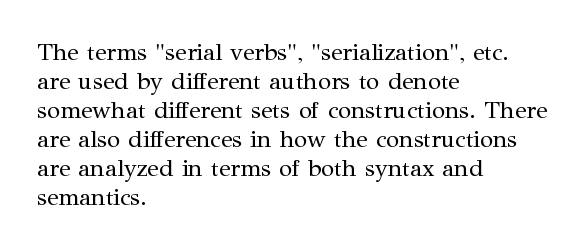
Q: Is the text bold? A: No.
Q: Is the text italic (slanted)? A: No, it is upright.
Q: Is the text underlined? A: No.
Q: How is the paragraph aligned? A: Left-aligned.
Q: Is the spacing between letters normal or unusually wide? A: Normal.
